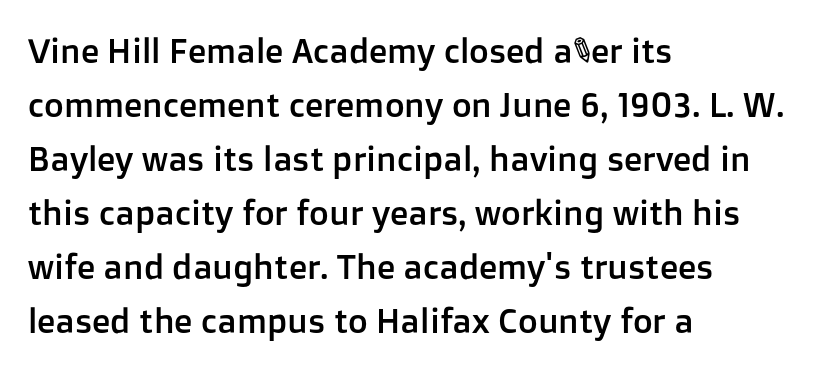
Q: Is the text italic (slanted)? A: No, it is upright.
Q: Is the typeface a serif or a sans-serif typeface? A: Sans-serif.
Q: Is the text underlined? A: No.
Q: How is the paragraph aligned? A: Left-aligned.
Q: Is the spacing between letters normal or unusually wide? A: Normal.
Q: Is the spacing between lines tight, normal or loose? A: Normal.
Q: Width (condensed, normal, or wide)? A: Normal.
Q: Stroke contrast? A: Low.
Q: x-height? A: Medium.
Q: Monospaced? A: No.
